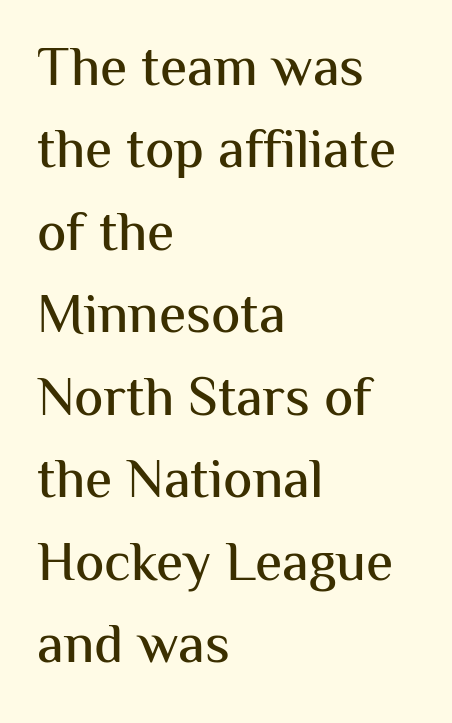
{"serif": "no", "italic": "no", "width": "normal", "stroke_contrast": "medium", "x_height": "medium", "monospaced": "no", "underline": "no", "align": "left", "line_spacing": "normal", "line_spacing_ratio": 1.5, "letter_spacing": "normal", "letter_spacing_em": 0.0, "glyph_px": 55}
